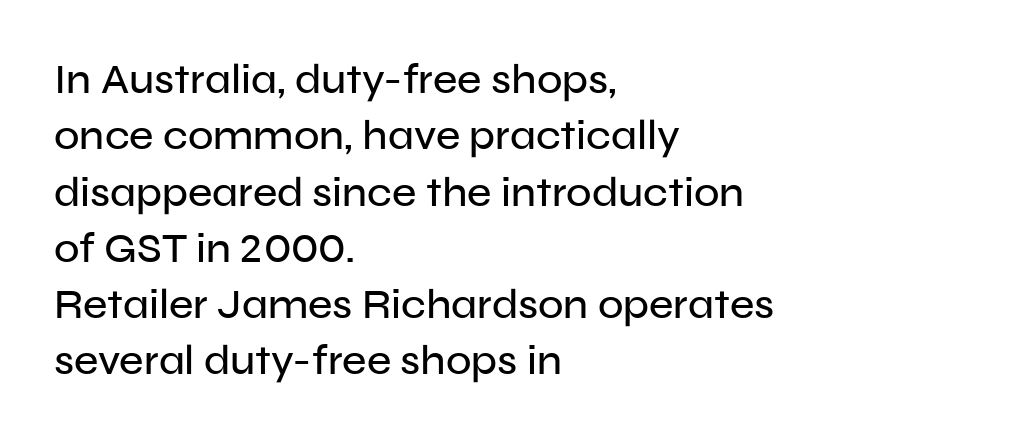
{"serif": "no", "italic": "no", "width": "normal", "stroke_contrast": "low", "x_height": "medium", "monospaced": "no", "underline": "no", "align": "left", "line_spacing": "normal", "line_spacing_ratio": 1.34, "letter_spacing": "normal", "letter_spacing_em": 0.0, "glyph_px": 42}
